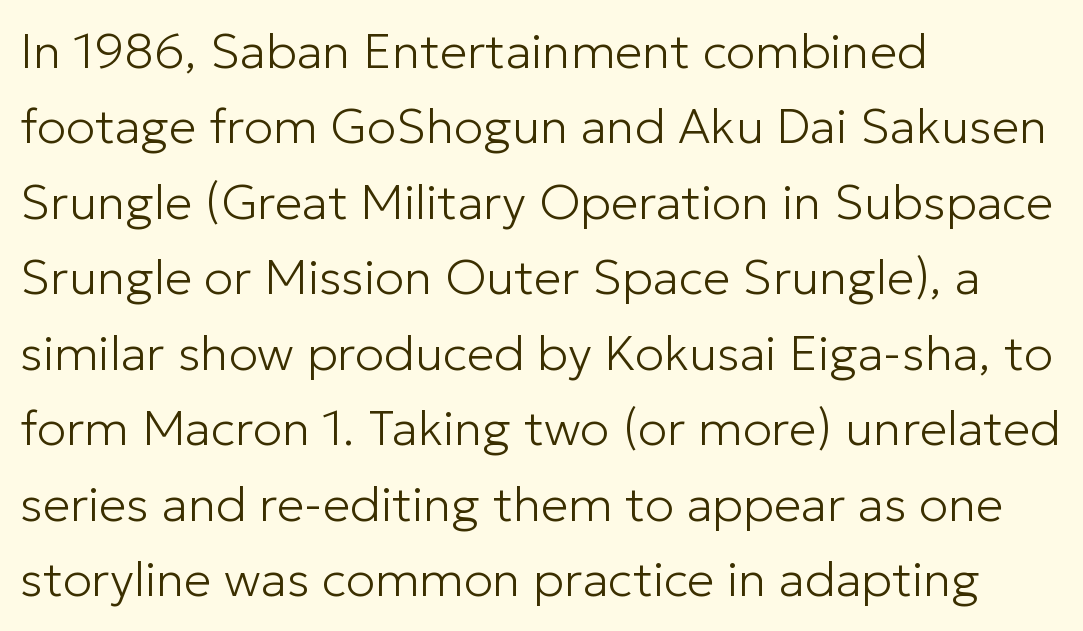
The image shows 49 px light sans-serif type, upright; set left-aligned, normal line spacing (1.54x), normal letter spacing, not underlined; low stroke contrast and a medium x-height.
